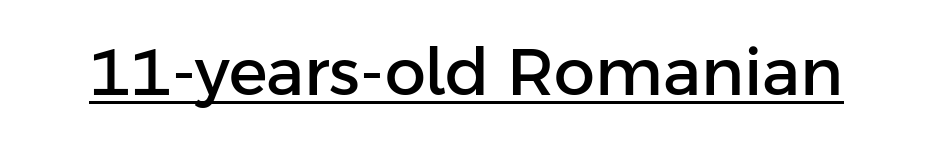
{"serif": "no", "italic": "no", "width": "normal", "stroke_contrast": "low", "x_height": "medium", "monospaced": "no", "underline": "yes", "letter_spacing": "normal", "letter_spacing_em": 0.0, "glyph_px": 65}
